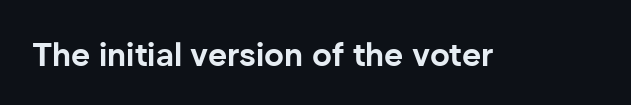
{"serif": "no", "italic": "no", "bold": "yes", "weight": "bold", "width": "normal", "stroke_contrast": "low", "x_height": "medium", "monospaced": "no", "underline": "no", "letter_spacing": "normal", "letter_spacing_em": 0.0, "glyph_px": 33}
